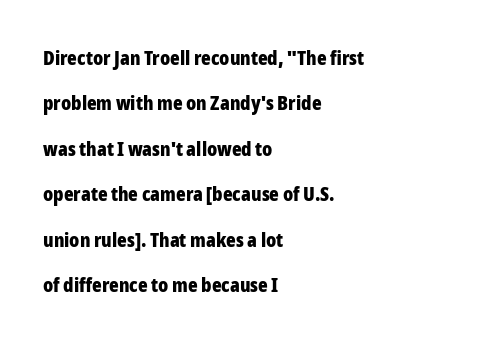
These lines are set flush left with a ragged right edge. Honestly, there is no underline to notice here at all. Tracking here is standard; glyphs follow each other at the usual distance. Heavy, bold letterforms. Compared with typical paragraphs, the rows here are farther apart. Unlike italic type, these characters show no tilt at all.
